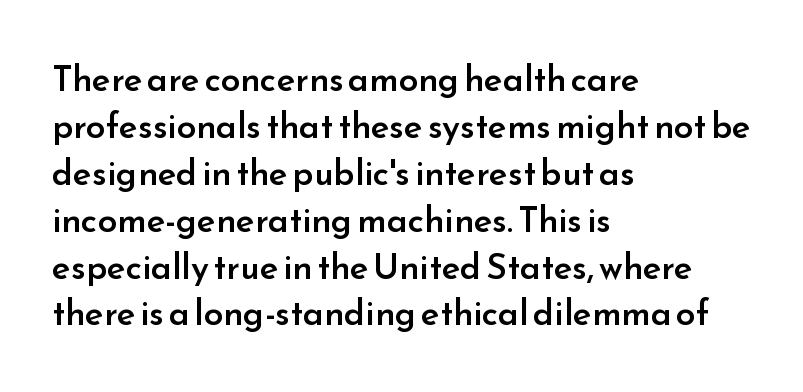
{"serif": "no", "italic": "no", "bold": "semi", "weight": "semibold", "width": "normal", "stroke_contrast": "low", "x_height": "small", "monospaced": "no", "underline": "no", "align": "left", "line_spacing": "normal", "line_spacing_ratio": 1.34, "letter_spacing": "normal", "letter_spacing_em": 0.0, "glyph_px": 35}
